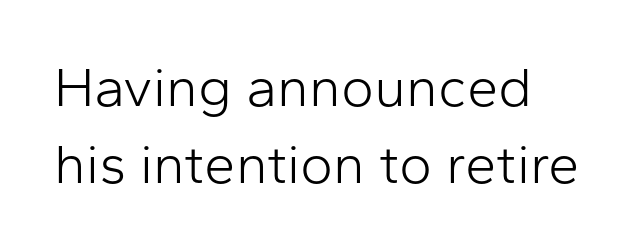
Q: Is the text bold? A: No.
Q: Is the text italic (slanted)? A: No, it is upright.
Q: Is the typeface a serif or a sans-serif typeface? A: Sans-serif.
Q: Is the text underlined? A: No.
Q: Is the spacing between letters normal or unusually wide? A: Normal.
Q: Is the spacing between lines tight, normal or loose? A: Normal.
Q: Width (condensed, normal, or wide)? A: Normal.
Q: Stroke contrast? A: Low.
Q: x-height? A: Medium.
Q: Monospaced? A: No.
